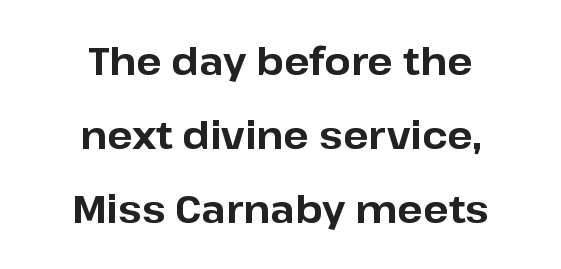
Students, this is bold: see how much ink each stroke carries. Each word holds together tightly as a unit, with standard inter-letter gaps. The area under the type is left untouched. Both edges are ragged and mirror each other, which tells us the setting is centered.
